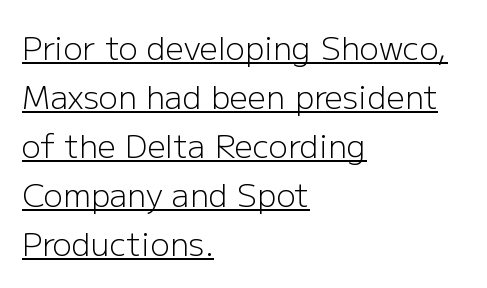
{"serif": "no", "italic": "no", "bold": "no", "weight": "light", "width": "normal", "stroke_contrast": "low", "x_height": "medium", "monospaced": "no", "underline": "yes", "align": "left", "line_spacing": "normal", "line_spacing_ratio": 1.53, "letter_spacing": "normal", "letter_spacing_em": 0.0, "glyph_px": 32}
